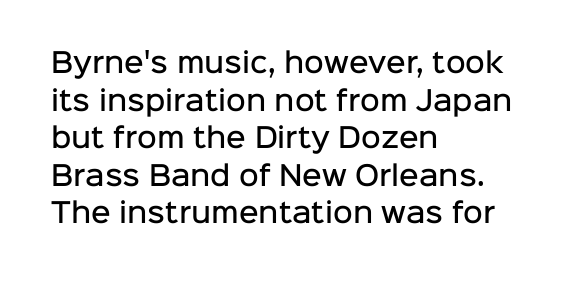
{"italic": "no", "bold": "semi", "underline": "no", "align": "left", "line_spacing": "normal", "line_spacing_ratio": 1.39, "letter_spacing": "normal", "letter_spacing_em": 0.0, "glyph_px": 27}
